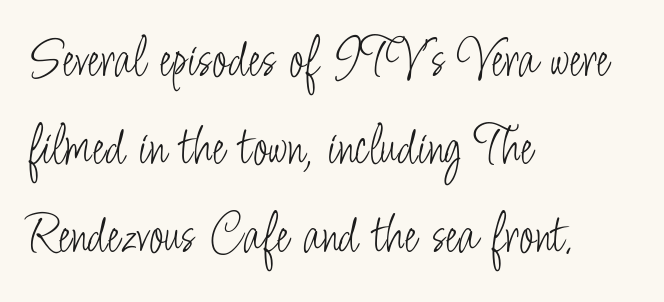
The image shows 57 px light, condensed sans-serif type; set left-aligned, normal line spacing (1.54x), normal letter spacing, not underlined; low stroke contrast and a small x-height.
